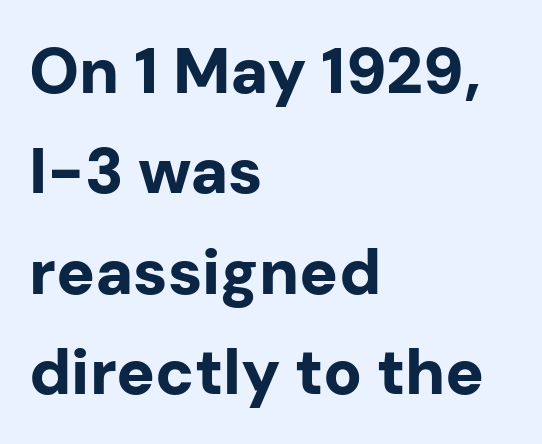
The image shows 64 px bold sans-serif type, upright; set left-aligned, normal line spacing (1.57x), normal letter spacing, not underlined; low stroke contrast and a medium x-height.
